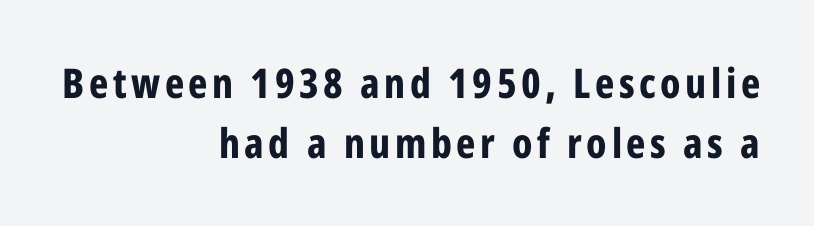
The image shows 41 px bold, condensed sans-serif type, upright; set right-aligned, normal line spacing (1.47x), not underlined; low stroke contrast and a medium x-height.
